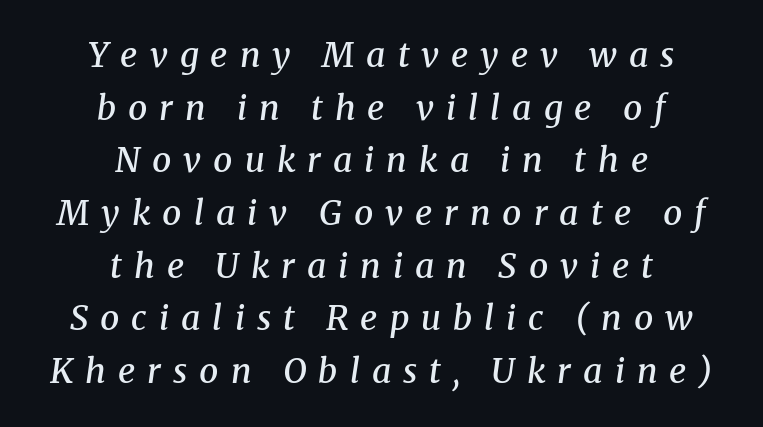
The image shows 34 px semibold serif type, italic (leaning right); set centered, normal line spacing (1.55x), unusually wide letter spacing (+0.35 em), not underlined; medium stroke contrast and a medium x-height.
